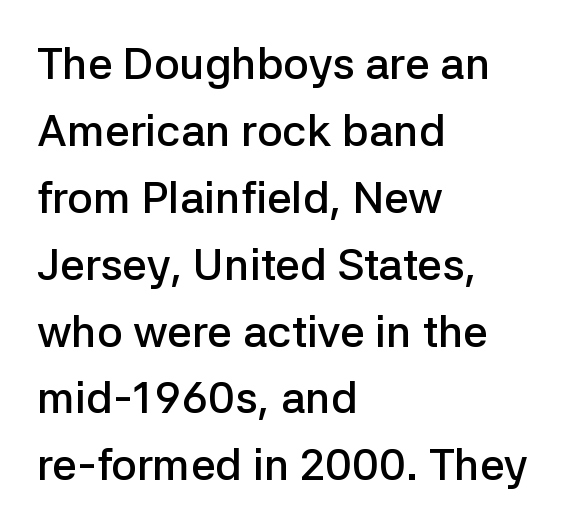
Look at the tracking — it's just the regular setting, nothing added. Varying glyph widths throughout — classic text-font behaviour. The area under the type is left untouched. Rendered with straight, roman letterforms.
